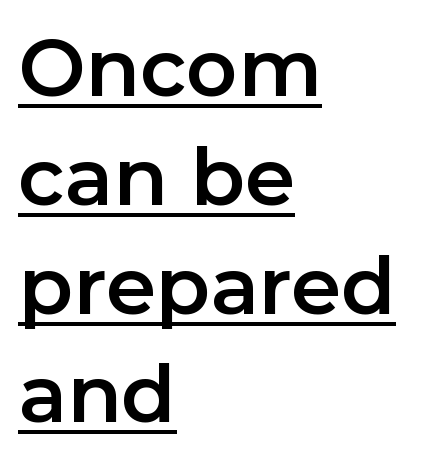
Q: Is the text italic (slanted)? A: No, it is upright.
Q: Is the typeface a serif or a sans-serif typeface? A: Sans-serif.
Q: Is the text underlined? A: Yes.
Q: How is the paragraph aligned? A: Left-aligned.
Q: Is the spacing between letters normal or unusually wide? A: Normal.
Q: Is the spacing between lines tight, normal or loose? A: Normal.
Q: Width (condensed, normal, or wide)? A: Normal.
Q: Stroke contrast? A: Low.
Q: x-height? A: Medium.
Q: Monospaced? A: No.
